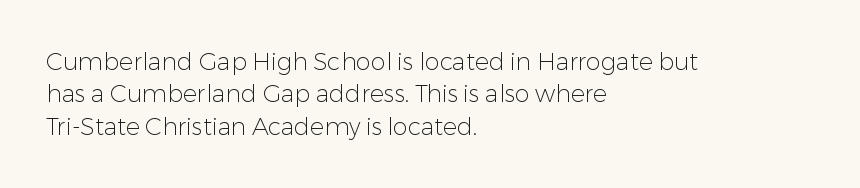
The typesetter chose a ragged-right arrangement here. In terms of letterspacing, this is plain default setting. Descenders hang freely into open space. A typesetter would call this leading conventional body-copy spacing. Stems and bowls with no extra thickness — not bold.
